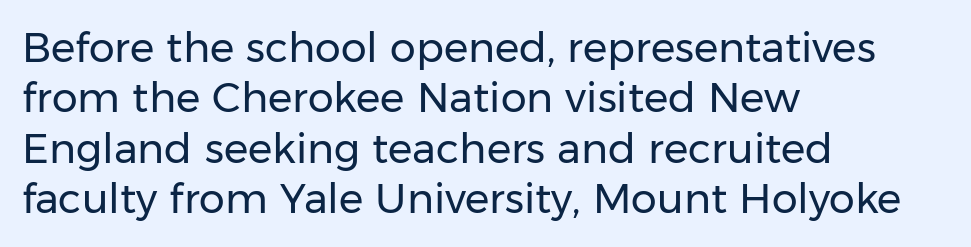
Q: Is the text bold? A: No.
Q: Is the text italic (slanted)? A: No, it is upright.
Q: Is the typeface a serif or a sans-serif typeface? A: Sans-serif.
Q: Is the text underlined? A: No.
Q: How is the paragraph aligned? A: Left-aligned.
Q: Is the spacing between letters normal or unusually wide? A: Normal.
Q: Width (condensed, normal, or wide)? A: Normal.
Q: Stroke contrast? A: Low.
Q: x-height? A: Medium.
Q: Monospaced? A: No.
